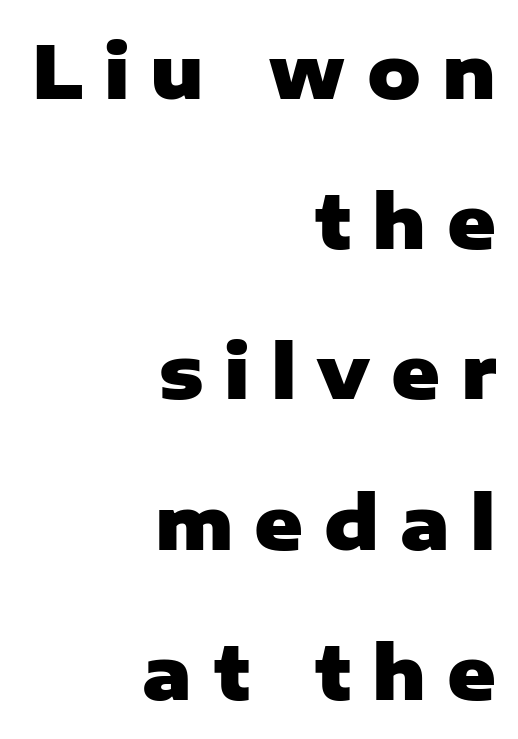
The image shows 74 px heavy sans-serif type, upright; set right-aligned, loose line spacing (2.03x), unusually wide letter spacing (+0.28 em), not underlined; low stroke contrast and a medium x-height.
